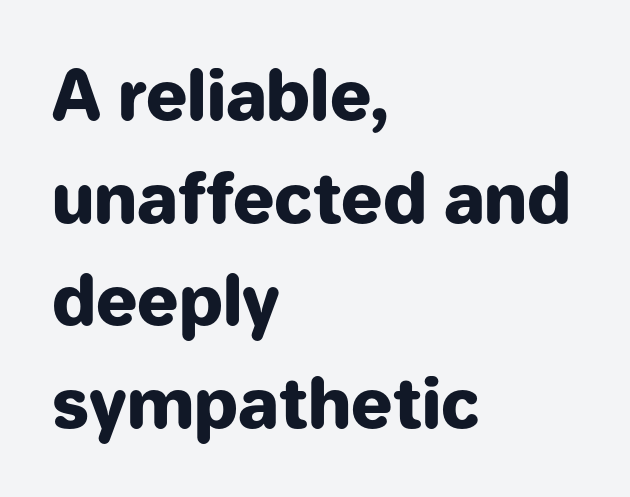
Q: Is the text bold? A: Yes.
Q: Is the text italic (slanted)? A: No, it is upright.
Q: Is the typeface a serif or a sans-serif typeface? A: Sans-serif.
Q: Is the text underlined? A: No.
Q: How is the paragraph aligned? A: Left-aligned.
Q: Is the spacing between letters normal or unusually wide? A: Normal.
Q: Is the spacing between lines tight, normal or loose? A: Normal.
Q: Width (condensed, normal, or wide)? A: Normal.
Q: Stroke contrast? A: Low.
Q: x-height? A: Medium.
Q: Monospaced? A: No.
